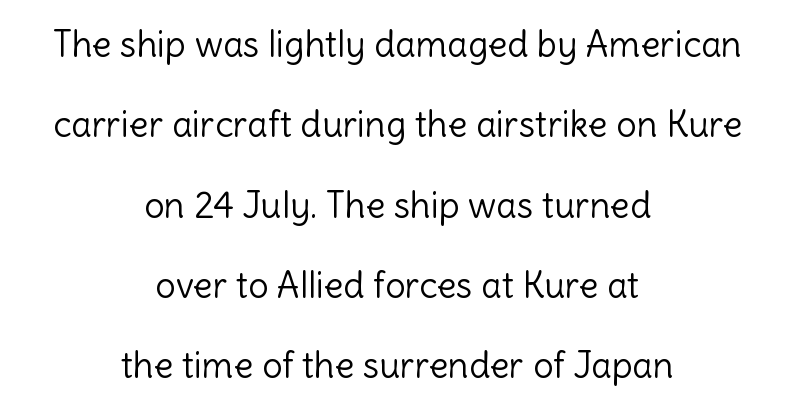
Q: Is the text bold? A: No.
Q: Is the text italic (slanted)? A: No, it is upright.
Q: Is the typeface a serif or a sans-serif typeface? A: Sans-serif.
Q: Is the text underlined? A: No.
Q: How is the paragraph aligned? A: Centered.
Q: Is the spacing between letters normal or unusually wide? A: Normal.
Q: Is the spacing between lines tight, normal or loose? A: Loose.
Q: Width (condensed, normal, or wide)? A: Normal.
Q: x-height? A: Medium.
Q: Monospaced? A: No.
